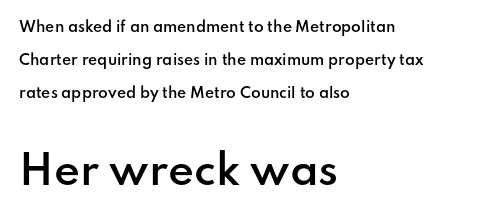
{"serif": "no", "italic": "no", "bold": "semi", "weight": "semibold", "width": "normal", "stroke_contrast": "low", "x_height": "small", "monospaced": "no", "underline": "no", "align": "left", "line_spacing": "loose", "line_spacing_ratio": 2.36, "letter_spacing": "normal", "letter_spacing_em": 0.0, "larger_block": "second", "size_ratio": 2.86, "glyph_px": 40}
